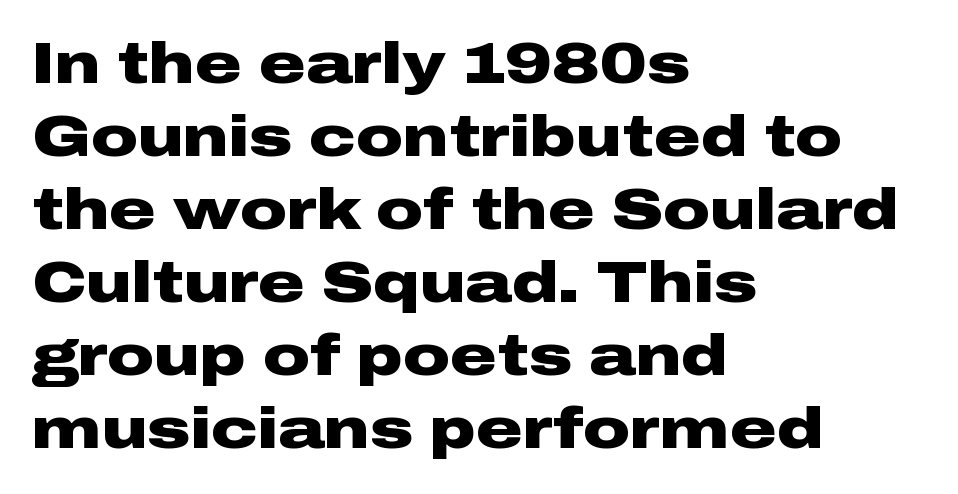
The face used here is proportionally spaced, like ordinary book or web type. The passage shown is typeset with a sans-serif family. The passage shown has conventional tracking throughout. This rendering uses left alignment, leaving the right contour irregular.
